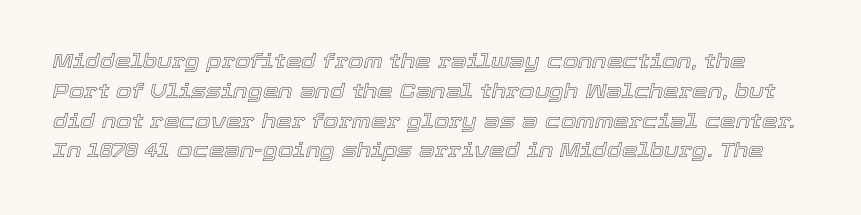
The image shows 20 px text type, italic (leaning right); set normal line spacing (1.49x), normal letter spacing, not underlined.
